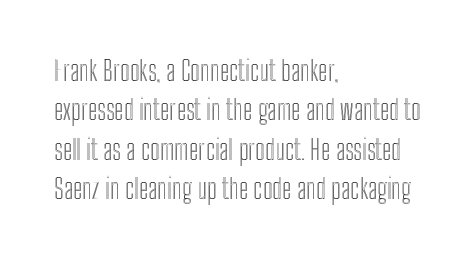
The image shows 27 px text type, upright; set left-aligned, normal line spacing (1.46x), normal letter spacing, not underlined.
